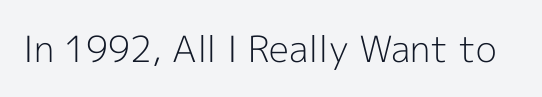
The image shows 36 px light sans-serif type, upright; set normal letter spacing, not underlined; a medium x-height.
